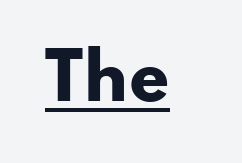
The image shows 64 px heavy, wide sans-serif type, upright; set normal letter spacing, underlined; low stroke contrast and a small x-height.
